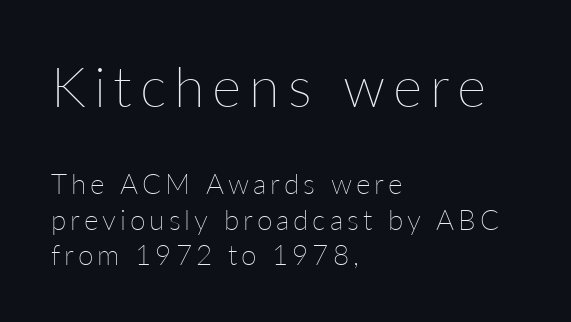
Q: Is the text bold? A: No.
Q: Is the text italic (slanted)? A: No, it is upright.
Q: Is the text underlined? A: No.
Q: How is the paragraph aligned? A: Left-aligned.
Q: Is the spacing between lines tight, normal or loose? A: Normal.
Q: Which block of text is set in a larger size, the first (top) or the second (bottom)? A: The first (top) one.
Q: Width (condensed, normal, or wide)? A: Normal.
Q: Stroke contrast? A: Low.
Q: x-height? A: Medium.
Q: Monospaced? A: No.
